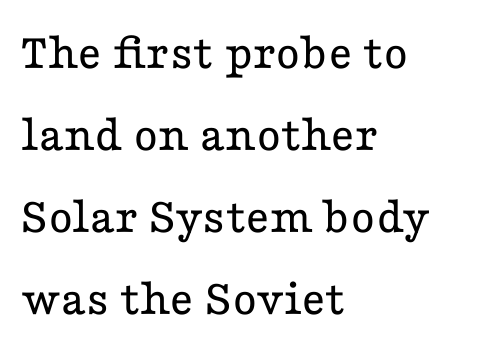
No italicization has been applied; the sample stays upright. You could not count columns in this text — the font is proportionally spaced. Font category for this specimen: serif. Horizontally, the lines are justified to the leading edge only. Quick note: interline space is typical. What stands out about the letter spacing? Nothing — it is the standard amount.
